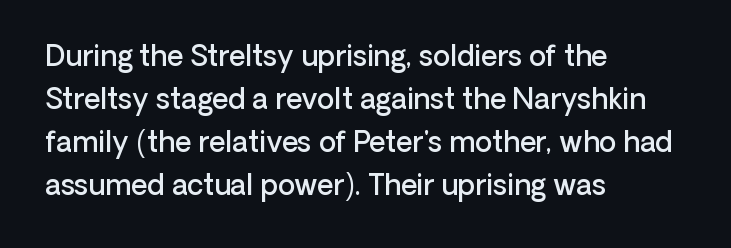
The image shows 28 px semibold sans-serif type, upright; set left-aligned, normal line spacing (1.54x), normal letter spacing, not underlined; low stroke contrast and a medium x-height.
